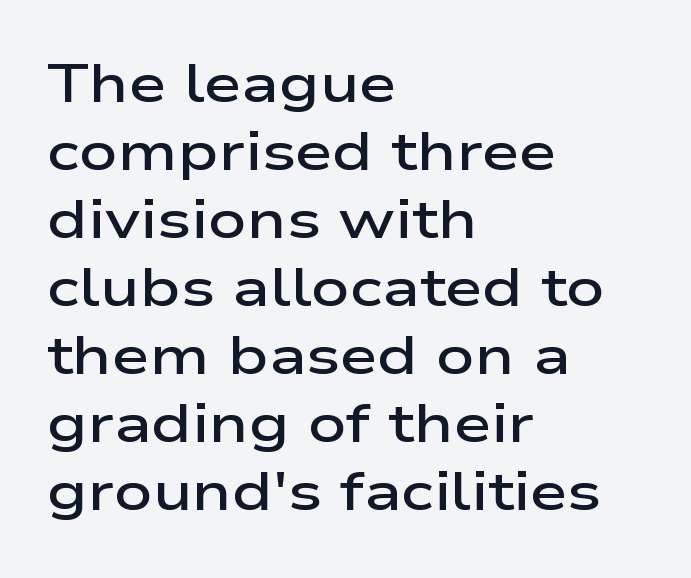
{"serif": "no", "italic": "no", "bold": "semi", "weight": "semibold", "width": "wide", "stroke_contrast": "low", "x_height": "medium", "monospaced": "no", "underline": "no", "align": "left", "line_spacing": "normal", "line_spacing_ratio": 1.26, "letter_spacing": "normal", "letter_spacing_em": 0.0, "glyph_px": 54}
